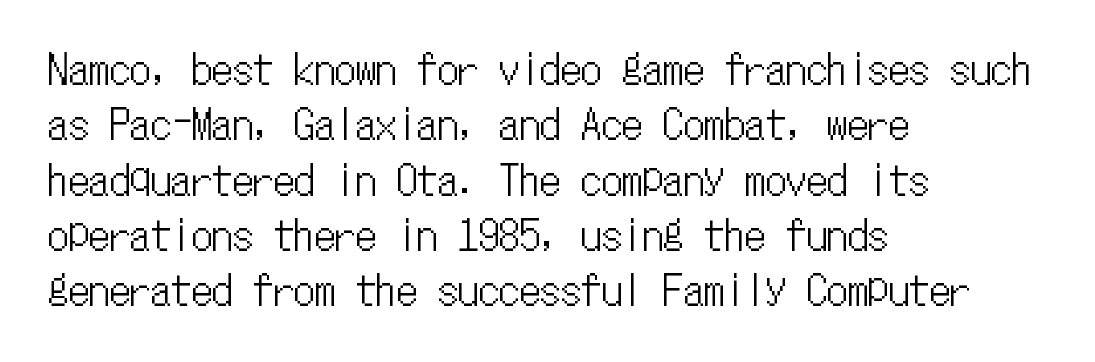
Q: Is the text italic (slanted)? A: No, it is upright.
Q: Is the text underlined? A: No.
Q: How is the paragraph aligned? A: Left-aligned.
Q: Is the spacing between letters normal or unusually wide? A: Normal.
Q: Is the spacing between lines tight, normal or loose? A: Normal.
Q: Width (condensed, normal, or wide)? A: Condensed.
Q: Stroke contrast? A: Low.
Q: x-height? A: Medium.
Q: Monospaced? A: Yes.
